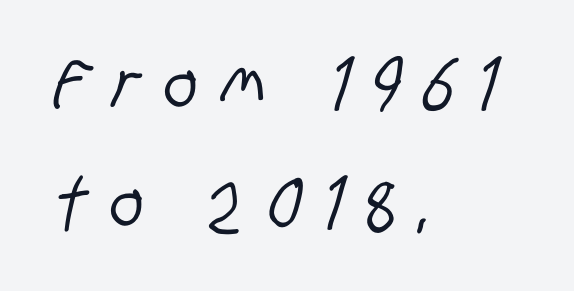
The image shows 70 px condensed sans-serif type; set left-aligned, normal line spacing (1.7x), unusually wide letter spacing (+0.34 em), not underlined; low stroke contrast and a large x-height.
